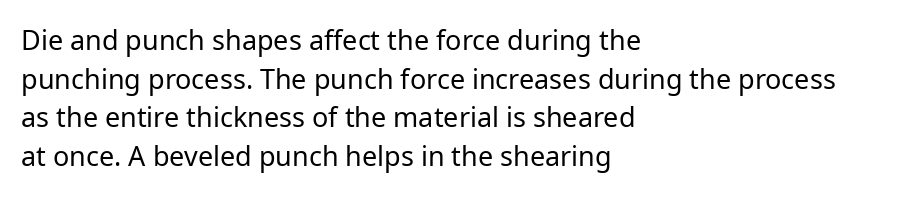
{"italic": "no", "bold": "no", "underline": "no", "align": "left", "line_spacing": "normal", "line_spacing_ratio": 1.43, "letter_spacing": "normal", "letter_spacing_em": 0.0, "glyph_px": 27}
